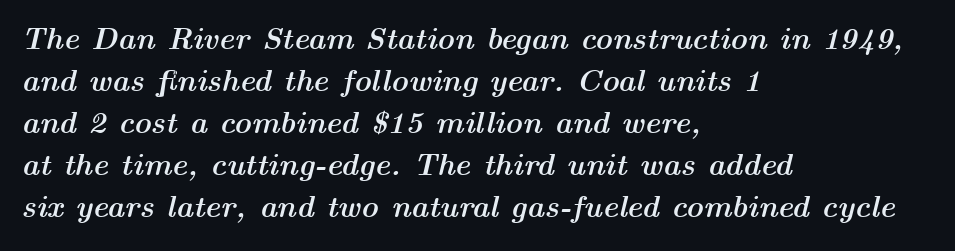
{"italic": "yes", "lean": "right", "slant_degrees": 14, "bold": "yes", "weight": "semibold", "width": "wide", "stroke_contrast": "medium", "x_height": "medium", "monospaced": "no", "underline": "no", "align": "left", "line_spacing": "normal", "line_spacing_ratio": 1.4, "letter_spacing": "normal", "letter_spacing_em": 0.0, "glyph_px": 30}
